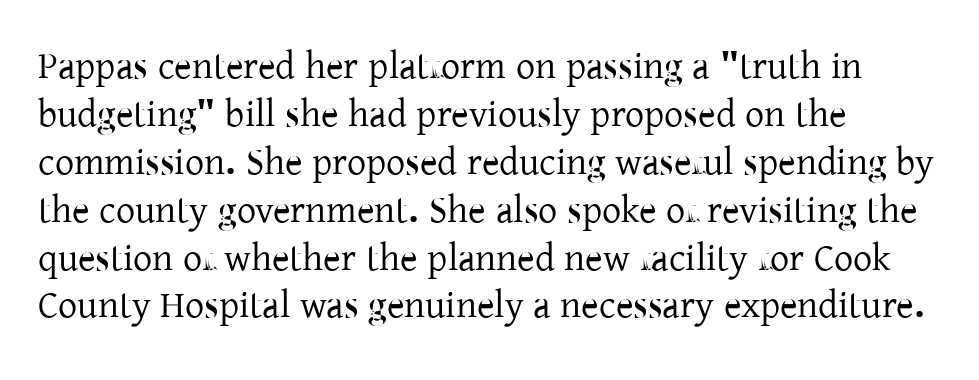
No extra tracking has been applied to these lines. I'd call this a serif setting — the letters wear small feet. You can tell it's not italic because the verticals are truly vertical. Descenders are the only things crossing below the line.
